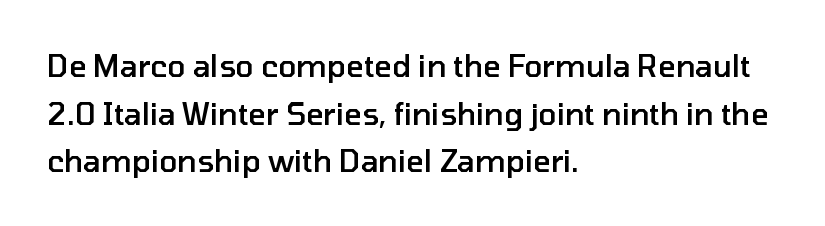
{"serif": "no", "italic": "no", "bold": "semi", "weight": "semibold", "width": "normal", "stroke_contrast": "low", "x_height": "medium", "monospaced": "no", "underline": "no", "align": "left", "line_spacing": "normal", "line_spacing_ratio": 1.59, "letter_spacing": "normal", "letter_spacing_em": 0.0, "glyph_px": 30}
